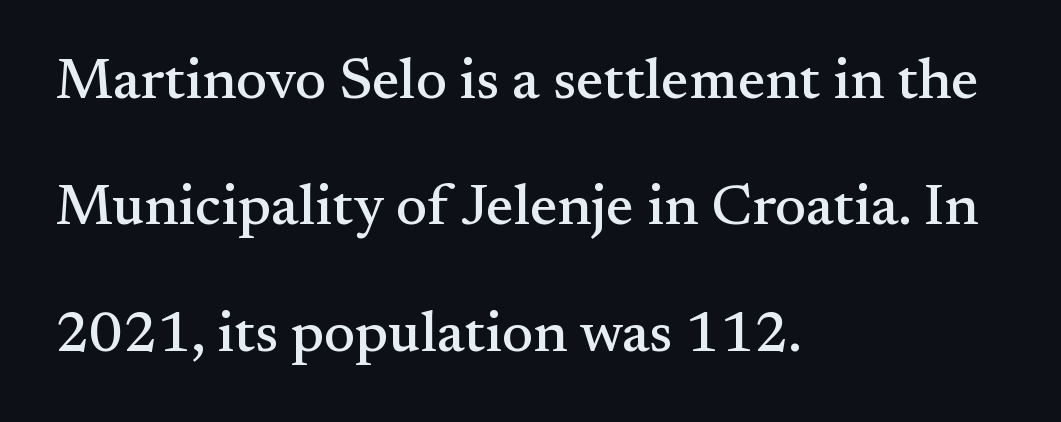
The image shows 58 px serif type, upright; set left-aligned, loose line spacing (2.18x), normal letter spacing, not underlined; medium stroke contrast and a small x-height.
